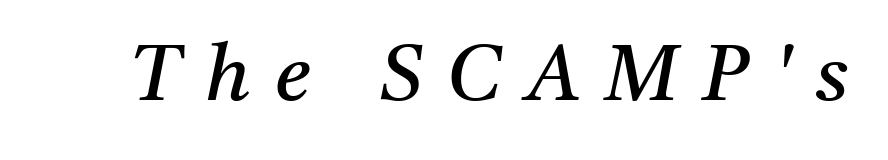
Vertical stems look standard width or narrower in stroke. The horizontal fit of the characters is loose and conspicuously gappy. Note the varied advance widths — an 'i' is clearly narrower than an 'm'. Slanted lettering throughout. The passage shown is typeset with a serif family. Check under the words: just untouched page.
